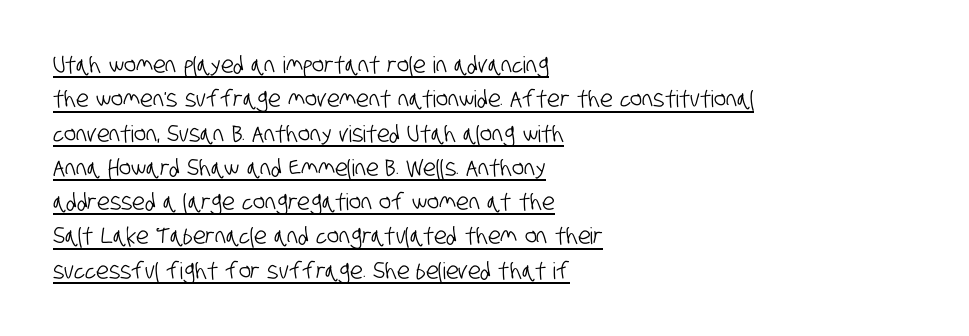
The image shows 23 px text type; set left-aligned, normal line spacing (1.49x), normal letter spacing, underlined.
